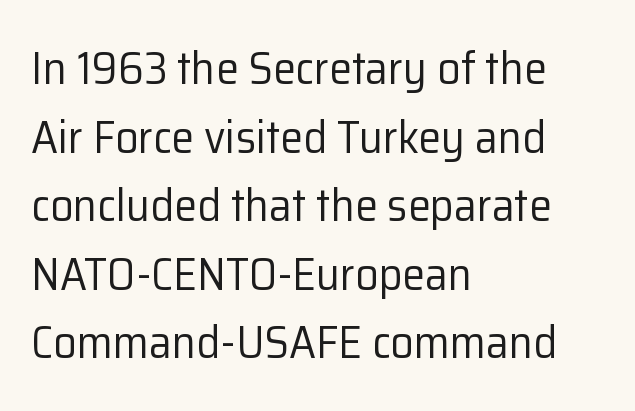
The image shows 46 px regular-weight sans-serif type, upright; set left-aligned, normal line spacing (1.49x), normal letter spacing, not underlined; low stroke contrast and a medium x-height.
